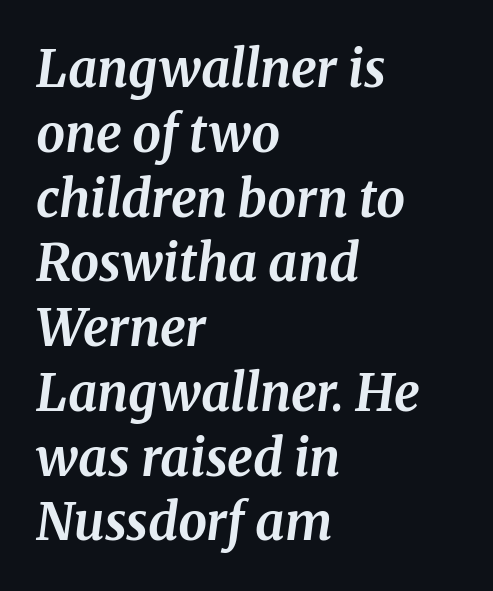
{"serif": "yes", "italic": "yes", "lean": "right", "slant_degrees": 8, "bold": "yes", "weight": "bold", "width": "normal", "stroke_contrast": "medium", "x_height": "medium", "monospaced": "no", "underline": "no", "align": "left", "line_spacing": "normal", "line_spacing_ratio": 1.27, "letter_spacing": "normal", "letter_spacing_em": 0.0, "glyph_px": 51}
